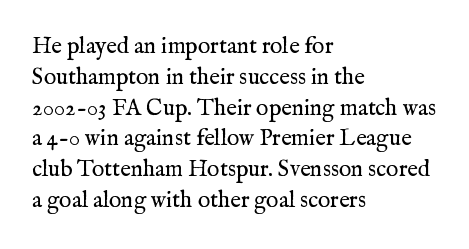
Descenders are the only things crossing below the line. The font sits on the lighter half of the weight spectrum, regular included. Does the copy run flush right? No — it runs flush left. Vertically, the passage feels balanced, rows spaced as you'd expect.
